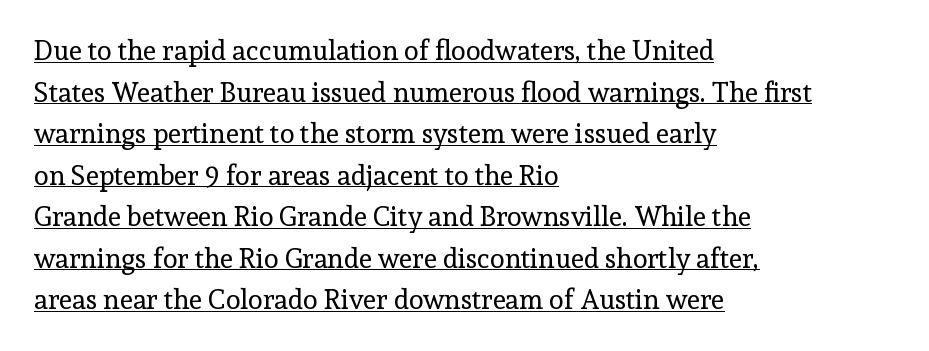
Notice how the stems are strictly vertical — no italics here. Normally led — the rows are evenly, conventionally spaced. The typesetting does not lean heavy: it is not bold. These lines keep a tight, regular rhythm from letter to letter. These characters rest on top of a visible drawn line. The text block is weighted toward the left margin, trailing off unevenly rightward.
